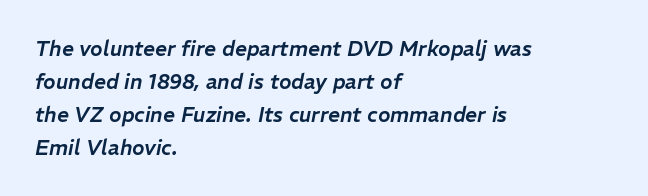
Q: Is the text italic (slanted)? A: Yes, it leans right by about 11 degrees.
Q: Is the text underlined? A: No.
Q: How is the paragraph aligned? A: Left-aligned.
Q: Is the spacing between letters normal or unusually wide? A: Normal.
Q: Is the spacing between lines tight, normal or loose? A: Normal.
